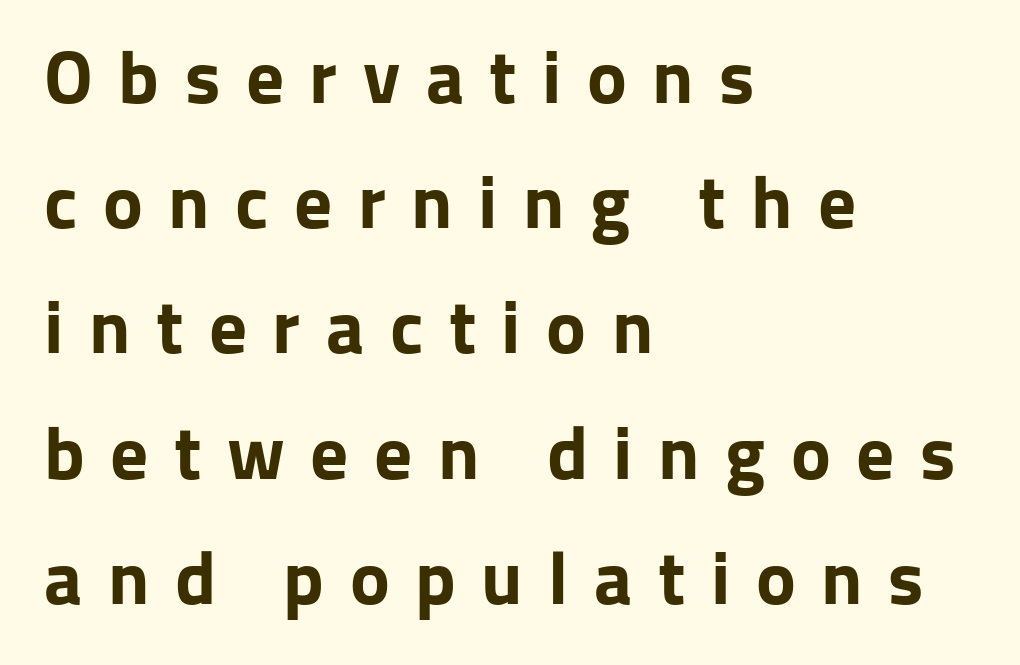
Letters rest on an invisible, unmarked baseline. Compared with typical body copy, the letter spacing here is much looser. This sample has the flowing, uneven cadence of proportional lettering. Stroke terminals: plain, sans-serif. In terms of posture, this sample is upright. Caption: bold face, heavy strokes.
